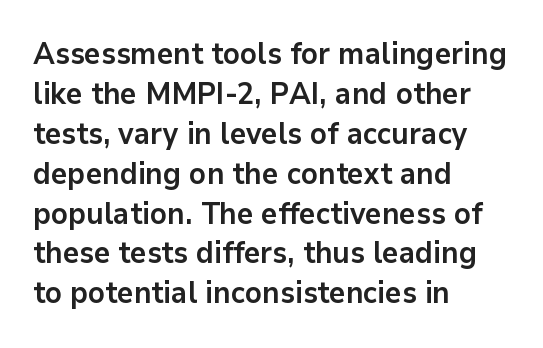
The image shows 30 px bold sans-serif type, upright; set left-aligned, normal line spacing (1.33x), normal letter spacing, not underlined; low stroke contrast and a medium x-height.
